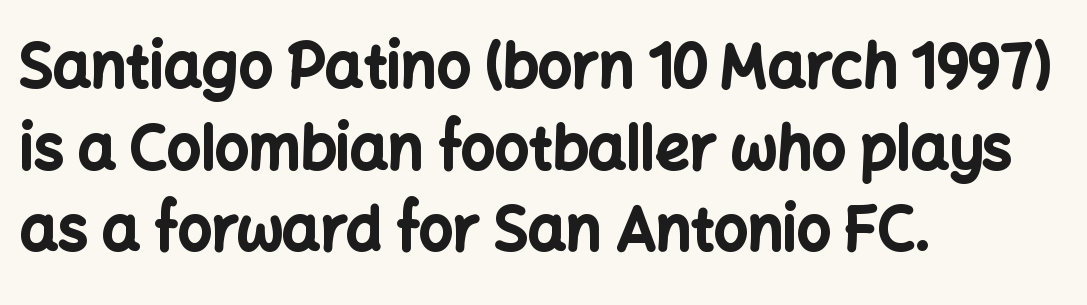
The image shows 60 px bold sans-serif type, upright; set left-aligned, normal line spacing (1.36x), normal letter spacing, not underlined; low stroke contrast and a medium x-height.
